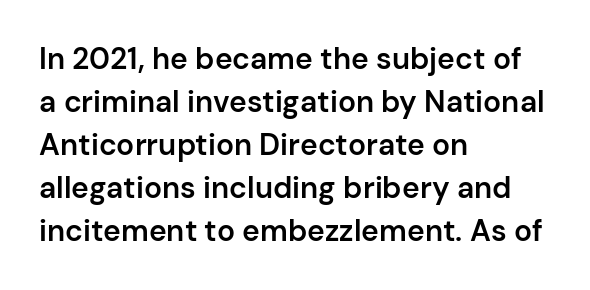
{"serif": "no", "italic": "no", "bold": "semi", "weight": "semibold", "width": "normal", "stroke_contrast": "low", "x_height": "medium", "monospaced": "no", "underline": "no", "align": "left", "line_spacing": "normal", "line_spacing_ratio": 1.43, "letter_spacing": "normal", "letter_spacing_em": 0.0, "glyph_px": 30}
